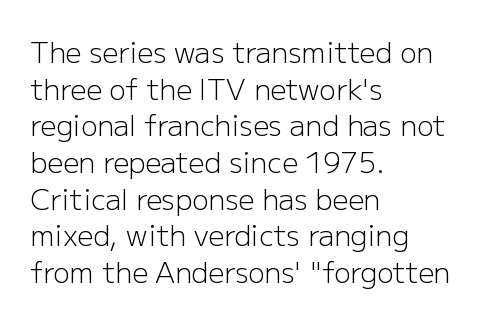
Nothing sits at the stroke ends, so this counts as sans-serif. Do the characters align in a grid? No, the font is proportional. Between one letter and the next there's only the usual sliver of space. Rendered with straight, roman letterforms. Glance below the letters and you will spot only blank space. Is this a heavy cut? Hardly; it is regular or lighter.
